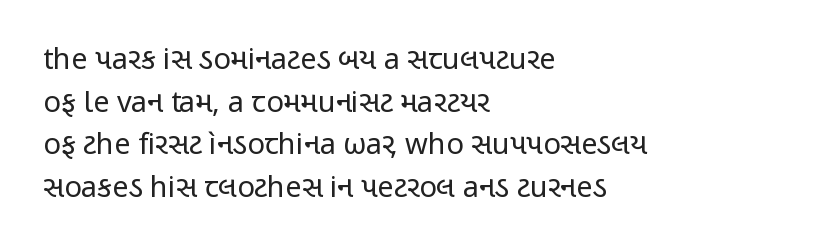
Nothing sits at the stroke ends, so this counts as sans-serif. Any mark beneath the type? The region is blank. Standard letterfit; no display-style spreading of the glyphs. No italicization has been applied; the sample stays upright. The ragged edge is on the right, which tells us the setting is flush left.
